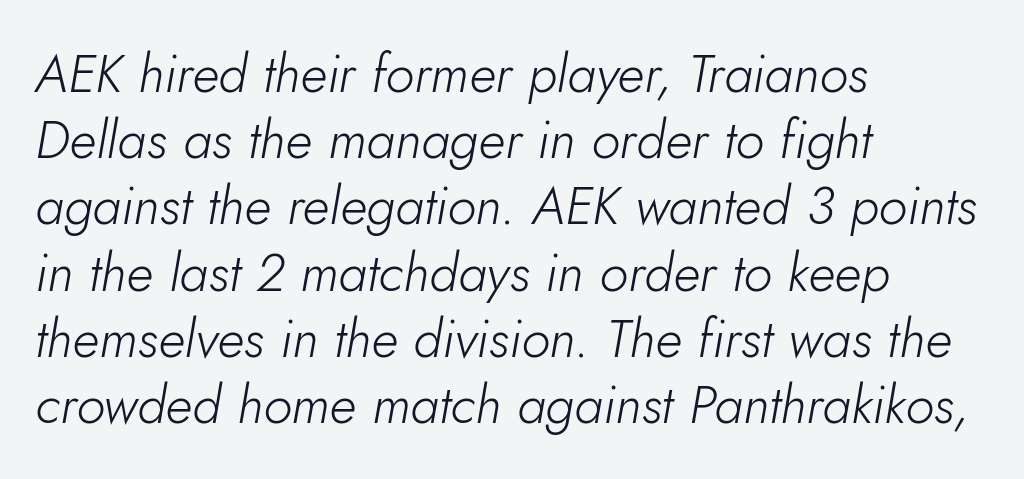
{"italic": "yes", "lean": "right", "slant_degrees": 10, "bold": "no", "weight": "light", "width": "normal", "stroke_contrast": "low", "x_height": "small", "monospaced": "no", "underline": "no", "align": "left", "line_spacing": "normal", "line_spacing_ratio": 1.25, "letter_spacing": "normal", "letter_spacing_em": 0.0, "glyph_px": 53}
